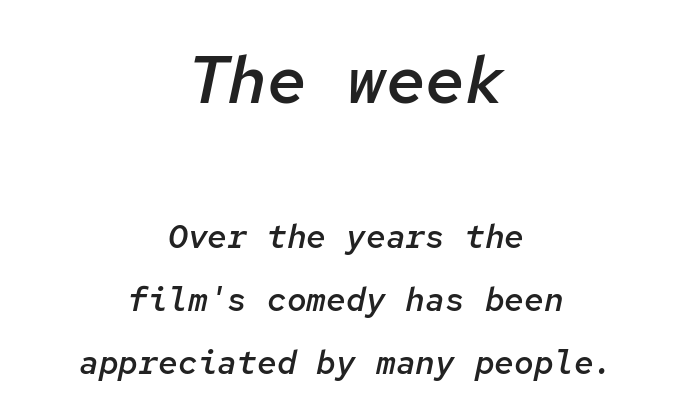
{"italic": "yes", "lean": "right", "slant_degrees": 12, "bold": "semi", "weight": "semibold", "width": "normal", "stroke_contrast": "low", "x_height": "medium", "monospaced": "yes", "underline": "no", "align": "center", "line_spacing": "loose", "line_spacing_ratio": 1.91, "letter_spacing": "normal", "letter_spacing_em": 0.0, "larger_block": "first", "size_ratio": 2.0, "glyph_px": 66}
